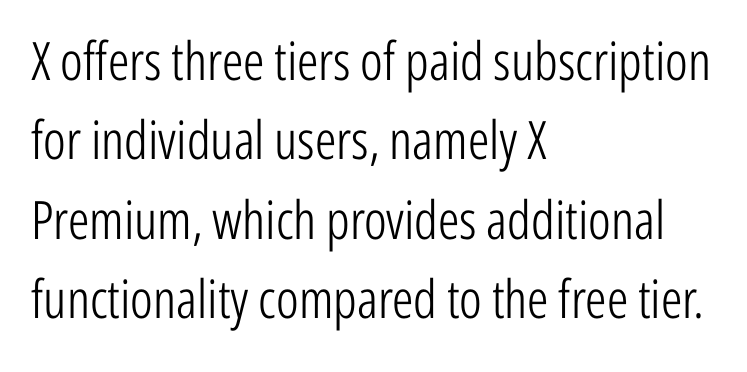
Q: Is the text bold? A: No.
Q: Is the text italic (slanted)? A: No, it is upright.
Q: Is the typeface a serif or a sans-serif typeface? A: Sans-serif.
Q: Is the text underlined? A: No.
Q: How is the paragraph aligned? A: Left-aligned.
Q: Is the spacing between letters normal or unusually wide? A: Normal.
Q: Is the spacing between lines tight, normal or loose? A: Normal.
Q: Width (condensed, normal, or wide)? A: Condensed.
Q: Stroke contrast? A: Low.
Q: x-height? A: Medium.
Q: Monospaced? A: No.
